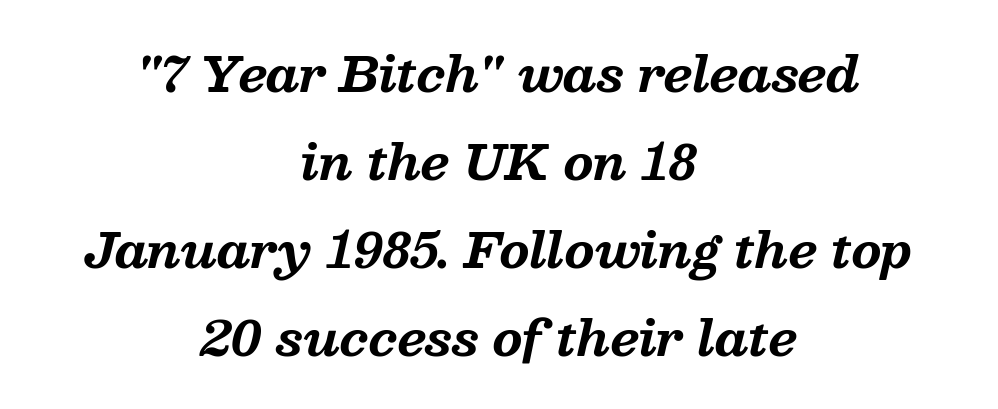
{"serif": "yes", "italic": "yes", "lean": "right", "slant_degrees": 13, "bold": "yes", "weight": "bold", "width": "normal", "stroke_contrast": "medium", "x_height": "medium", "monospaced": "no", "underline": "no", "align": "center", "line_spacing_ratio": 1.83, "letter_spacing": "normal", "letter_spacing_em": 0.0, "glyph_px": 48}
